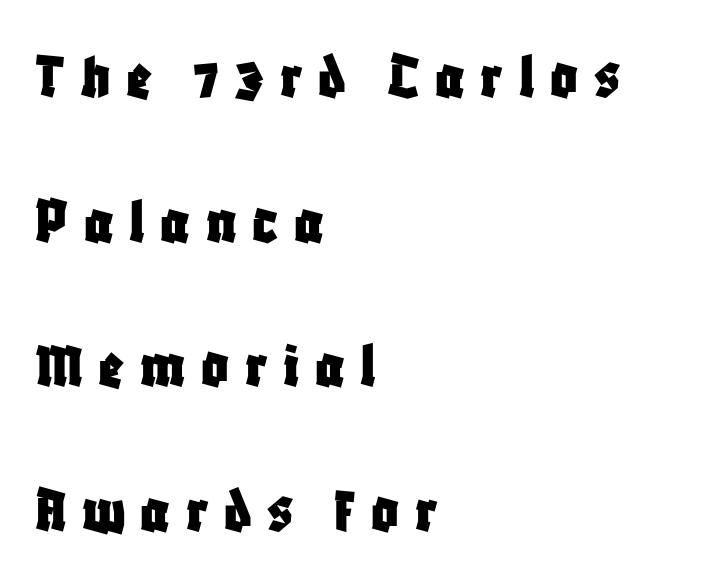
This sample trades compactness for vertical openness between lines. Someone cranked the tracking dial way up on this one. Bare-footed words on every line. Reading down the block, your eye returns to a fixed left position each line. Looks like regular typesetting: each glyph gets only the width it needs. When letters stand straight like this, we call the style roman or upright.
